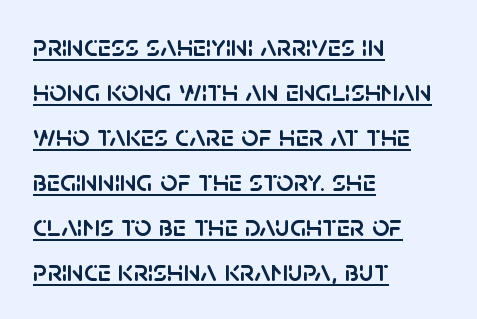
{"serif": "no", "italic": "no", "width": "normal", "stroke_contrast": "low", "x_height": "large", "monospaced": "no", "underline": "yes", "align": "left", "line_spacing": "normal", "line_spacing_ratio": 1.5, "letter_spacing": "normal", "letter_spacing_em": 0.0, "glyph_px": 30}
